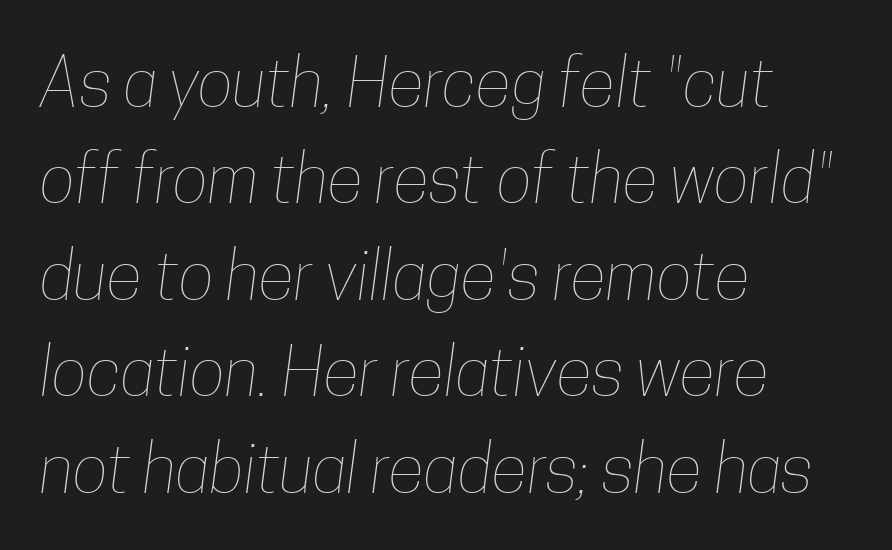
Left-aligned paragraph, ragged on the right. Think of a printed novel: that variable character pitch is what you see here. The font is comparable to plain body text, perhaps lighter. The face used here is rendered with its standard letterfit. Only glyphs here, with clear space below each row.
